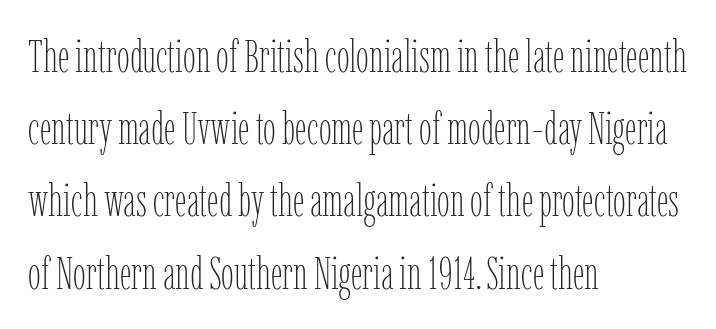
The image shows 46 px thin, condensed type, upright; set left-aligned, normal line spacing (1.57x), normal letter spacing, not underlined; low stroke contrast and a medium x-height.
